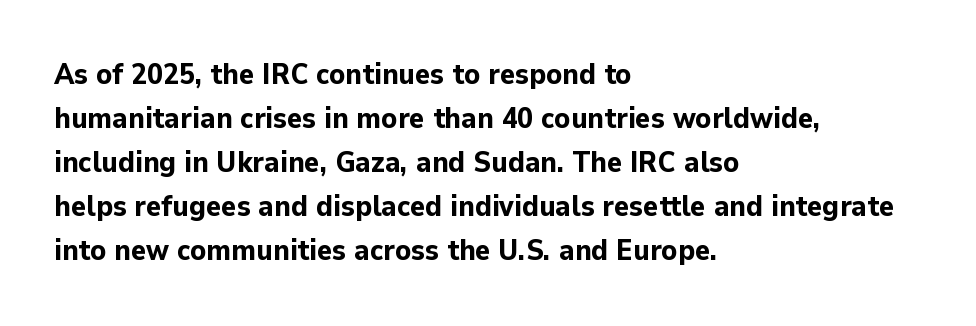
The image shows 29 px bold sans-serif type, upright; set left-aligned, normal line spacing (1.52x), normal letter spacing, not underlined; low stroke contrast and a medium x-height.
